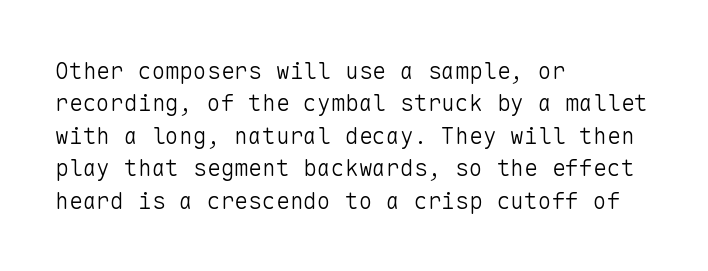
Q: Is the text bold? A: No.
Q: Is the text italic (slanted)? A: No, it is upright.
Q: Is the text underlined? A: No.
Q: How is the paragraph aligned? A: Left-aligned.
Q: Is the spacing between letters normal or unusually wide? A: Normal.
Q: Is the spacing between lines tight, normal or loose? A: Normal.
